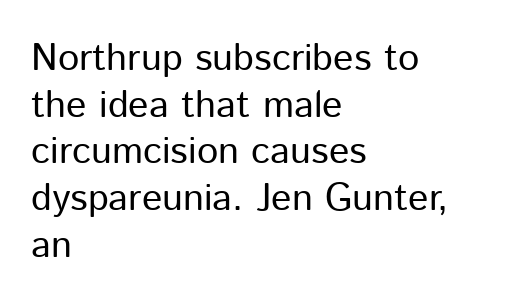
The image shows 38 px regular-weight sans-serif type, upright; set left-aligned, line spacing 1.23x, normal letter spacing, not underlined; low stroke contrast and a medium x-height.
